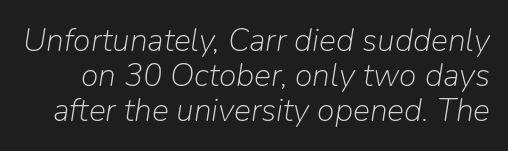
Decoration check: the copy has no underline. It's the slanting kind of type. You could barely slide anything between these rows. Between one letter and the next there's only the usual sliver of space. Bold? No — there's no thickening of the strokes.
